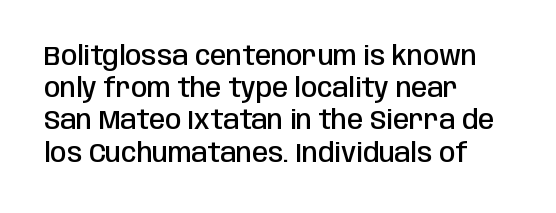
Italic? Not at all — the glyphs are vertical. The space beneath each line is pristine and unruled. Stems and bowls a touch heavier than normal — semibold. The paragraph shown leans on its left margin.
